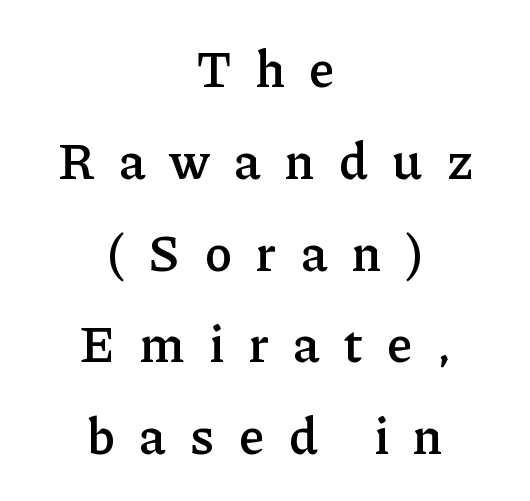
{"serif": "yes", "italic": "no", "bold": "semi", "weight": "semibold", "width": "normal", "stroke_contrast": "low", "x_height": "medium", "monospaced": "no", "underline": "no", "align": "center", "line_spacing_ratio": 1.8, "letter_spacing": "wide", "letter_spacing_em": 0.48, "glyph_px": 51}
